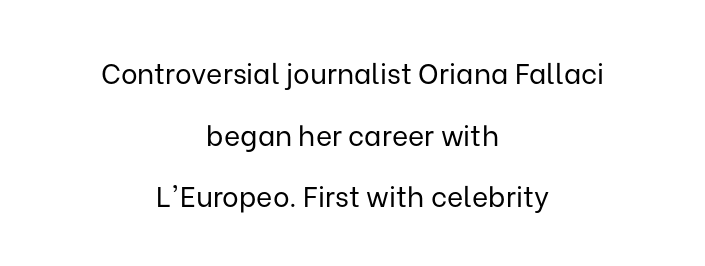
You can tell it's not italic because the verticals are truly vertical. Standard letterfit; no display-style spreading of the glyphs. Font category for this specimen: sans-serif. Visually the block forms a symmetrical silhouette, jagged on both flanks. Each letter keeps its own natural width here, so spacing adapts to shape.
